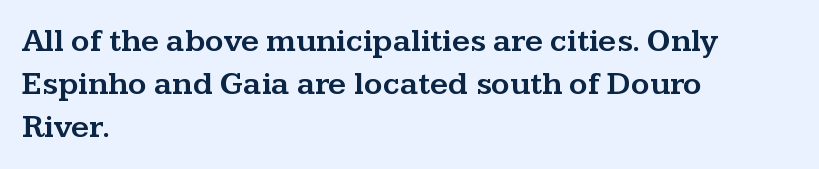
The passage shown is typeset with a serif family. Nope, not italic — everything's standing straight. Vertical spacing — default. Here the designer chose a conventional face with non-uniform glyph widths.
